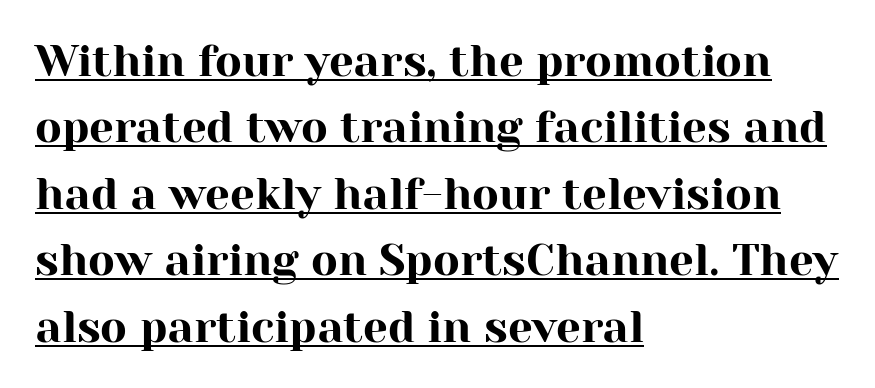
{"serif": "yes", "italic": "no", "width": "normal", "stroke_contrast": "high", "x_height": "medium", "monospaced": "no", "underline": "yes", "align": "left", "line_spacing": "normal", "line_spacing_ratio": 1.51, "letter_spacing": "normal", "letter_spacing_em": 0.0, "glyph_px": 44}
